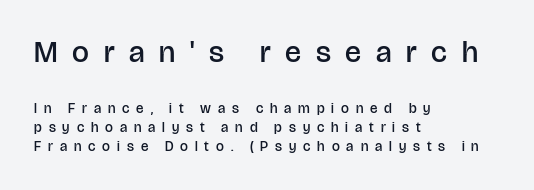
Check under the words: just untouched page. Looks like regular typesetting: each glyph gets only the width it needs. Compared with an ordinary text face, these strokes are moderately heavier — a semibold. Summary of vertical rhythm: regular, with standard interline spacing. Whoever set this made the first block the dominant, larger element. Serifs: no, the terminals of the letterforms are clean.
